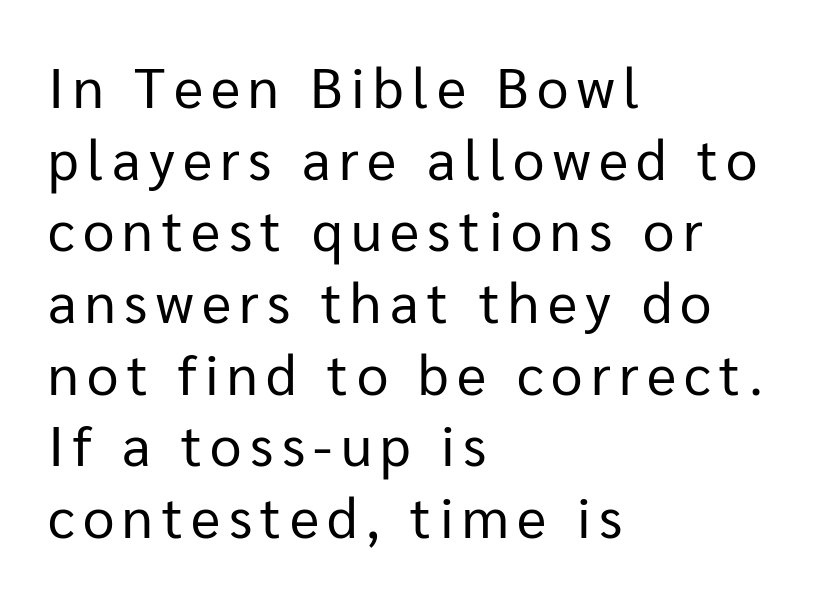
The image shows 56 px regular-weight sans-serif type, upright; set left-aligned, normal line spacing (1.28x), not underlined; low stroke contrast and a medium x-height.
